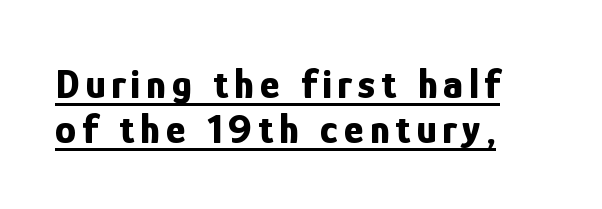
{"serif": "no", "italic": "no", "bold": "yes", "weight": "bold", "width": "condensed", "stroke_contrast": "low", "x_height": "medium", "monospaced": "no", "underline": "yes", "align": "left", "line_spacing": "tight", "line_spacing_ratio": 1.06, "glyph_px": 42}
